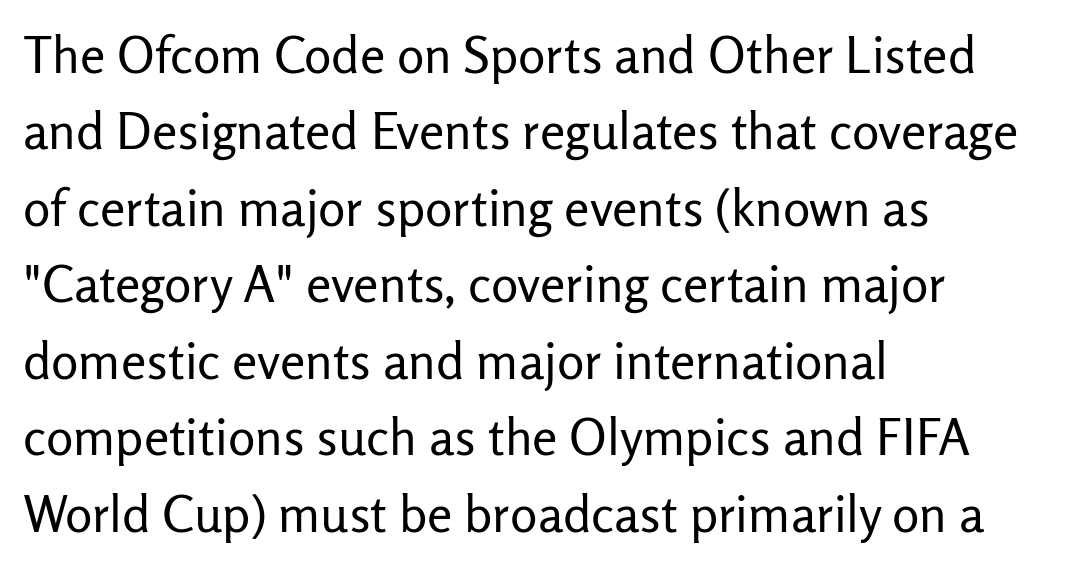
The image shows 51 px regular-weight sans-serif type, upright; set left-aligned, normal line spacing (1.5x), normal letter spacing, not underlined; low stroke contrast and a medium x-height.
